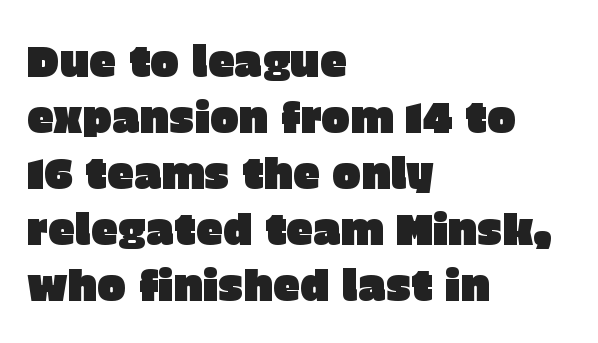
Compared with typical body copy, the letter spacing here is the same. The words here are not underlined. Does the copy run flush right? No — it runs flush left. Successive baselines arrive at the customary interval.
